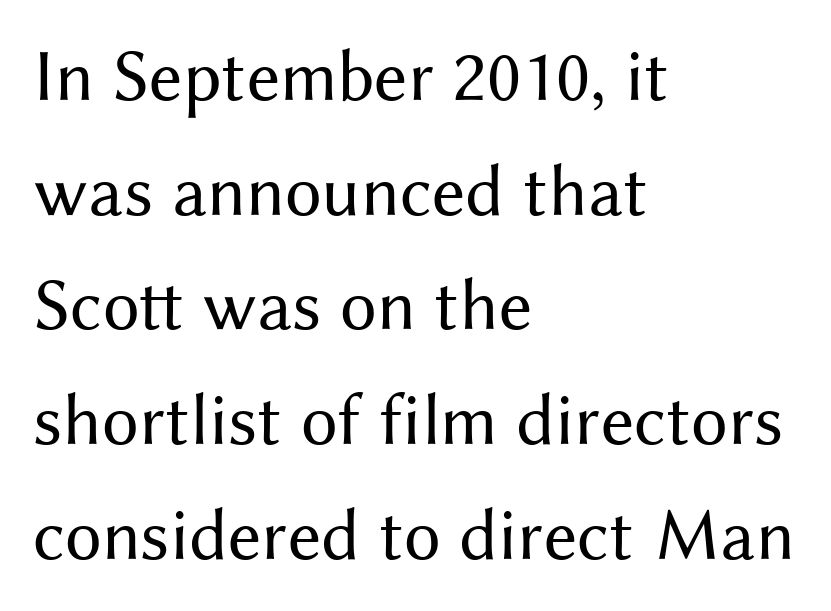
{"serif": "no", "italic": "no", "bold": "no", "weight": "regular", "width": "normal", "stroke_contrast": "medium", "x_height": "medium", "monospaced": "no", "underline": "no", "align": "left", "line_spacing": "normal", "line_spacing_ratio": 1.55, "letter_spacing": "normal", "letter_spacing_em": 0.0, "glyph_px": 74}
